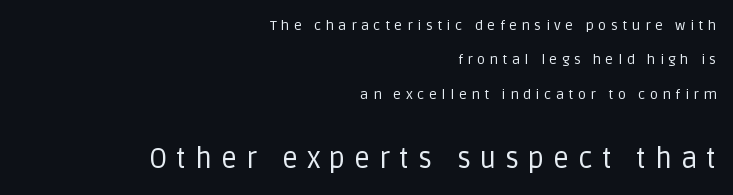
Q: Is the text bold? A: No.
Q: Is the text italic (slanted)? A: No, it is upright.
Q: Is the typeface a serif or a sans-serif typeface? A: Sans-serif.
Q: Is the text underlined? A: No.
Q: How is the paragraph aligned? A: Right-aligned.
Q: Is the spacing between letters normal or unusually wide? A: Unusually wide.
Q: Is the spacing between lines tight, normal or loose? A: Loose.
Q: Which block of text is set in a larger size, the first (top) or the second (bottom)? A: The second (bottom) one.
Q: Width (condensed, normal, or wide)? A: Normal.
Q: Stroke contrast? A: Low.
Q: x-height? A: Large.
Q: Monospaced? A: No.
